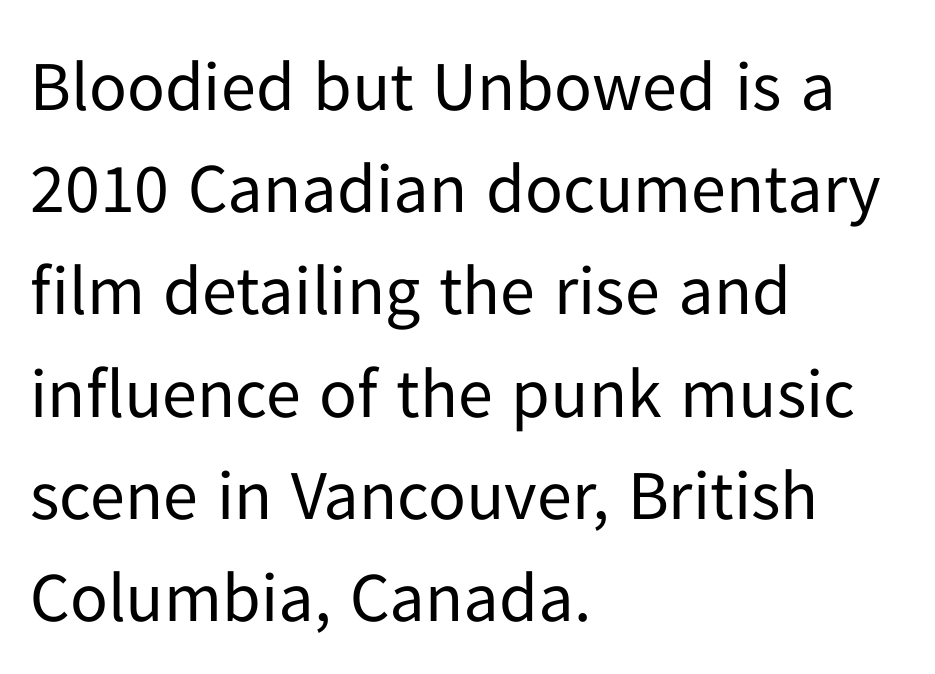
Do the characters align in a grid? No, the font is proportional. Words float on clear page, feet unadorned. The paragraph has a hard left edge and a soft right edge. How would I describe the line gaps? Plain and ordinary. No letter is thick-stroked: the sample isn't bold.
